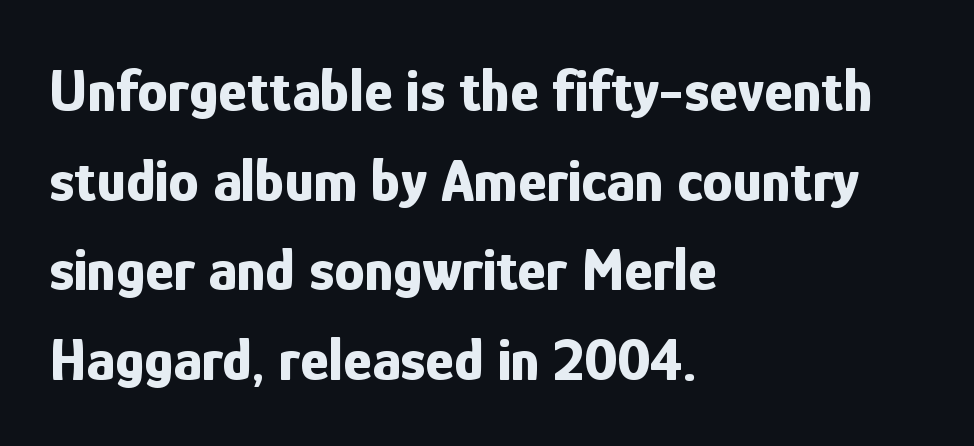
Q: Is the text bold? A: Yes.
Q: Is the text italic (slanted)? A: No, it is upright.
Q: Is the typeface a serif or a sans-serif typeface? A: Sans-serif.
Q: Is the text underlined? A: No.
Q: How is the paragraph aligned? A: Left-aligned.
Q: Is the spacing between letters normal or unusually wide? A: Normal.
Q: Is the spacing between lines tight, normal or loose? A: Normal.
Q: Width (condensed, normal, or wide)? A: Condensed.
Q: Stroke contrast? A: Low.
Q: x-height? A: Medium.
Q: Monospaced? A: No.
